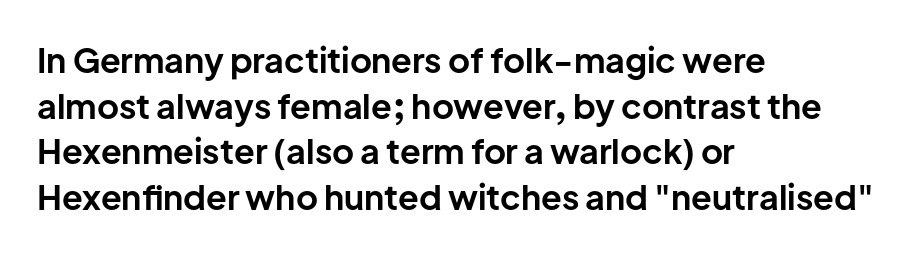
{"serif": "no", "italic": "no", "bold": "yes", "weight": "bold", "width": "normal", "stroke_contrast": "low", "x_height": "medium", "monospaced": "no", "underline": "no", "align": "left", "line_spacing": "normal", "line_spacing_ratio": 1.34, "letter_spacing": "normal", "letter_spacing_em": 0.0, "glyph_px": 34}
